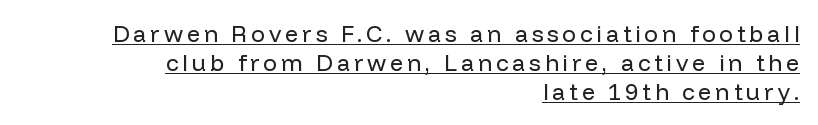
The image shows 23 px text type, upright; set right-aligned, normal line spacing (1.26x), underlined.
